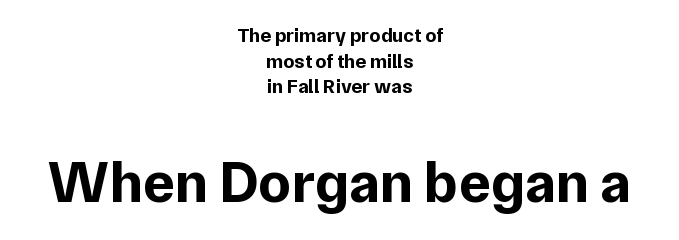
Q: Is the text bold? A: Yes.
Q: Is the text italic (slanted)? A: No, it is upright.
Q: Is the typeface a serif or a sans-serif typeface? A: Sans-serif.
Q: Is the text underlined? A: No.
Q: How is the paragraph aligned? A: Centered.
Q: Is the spacing between letters normal or unusually wide? A: Normal.
Q: Is the spacing between lines tight, normal or loose? A: Normal.
Q: Which block of text is set in a larger size, the first (top) or the second (bottom)? A: The second (bottom) one.
Q: Width (condensed, normal, or wide)? A: Normal.
Q: Stroke contrast? A: Low.
Q: x-height? A: Medium.
Q: Monospaced? A: No.
